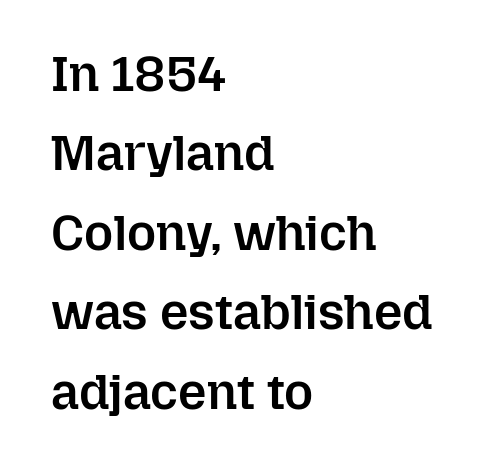
{"italic": "no", "bold": "semi", "weight": "semibold", "width": "normal", "stroke_contrast": "low", "x_height": "medium", "monospaced": "no", "underline": "no", "align": "left", "line_spacing": "normal", "line_spacing_ratio": 1.59, "letter_spacing": "normal", "letter_spacing_em": 0.0, "glyph_px": 50}
